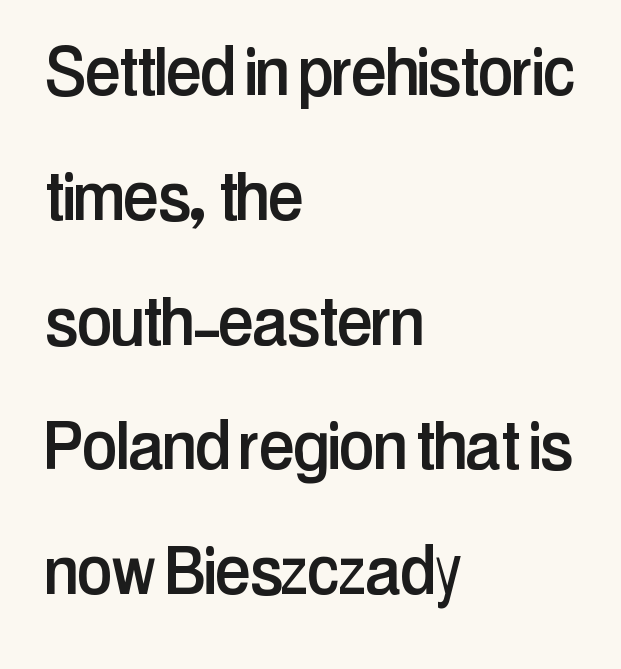
Q: Is the text italic (slanted)? A: No, it is upright.
Q: Is the typeface a serif or a sans-serif typeface? A: Sans-serif.
Q: Is the text underlined? A: No.
Q: How is the paragraph aligned? A: Left-aligned.
Q: Is the spacing between letters normal or unusually wide? A: Normal.
Q: Is the spacing between lines tight, normal or loose? A: Normal.
Q: Width (condensed, normal, or wide)? A: Condensed.
Q: Stroke contrast? A: Low.
Q: x-height? A: Medium.
Q: Monospaced? A: No.
